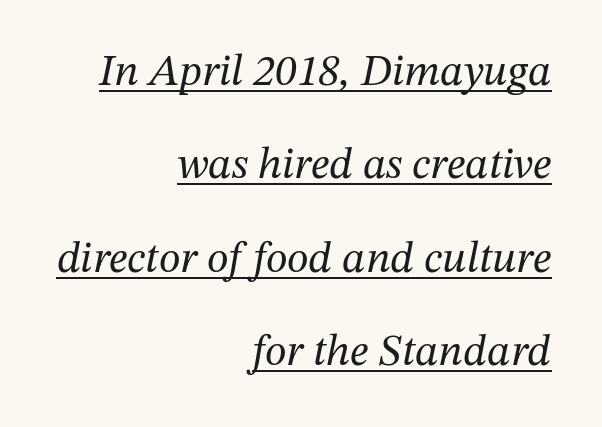
Notice the wide empty band between every row — that's loose leading. You could not count columns in this text — the font is proportionally spaced. This is oblique type, the kind used for emphasis or titles. A rule runs beneath these lines of type. Is this a heavy cut? Hardly; it is regular or lighter.
